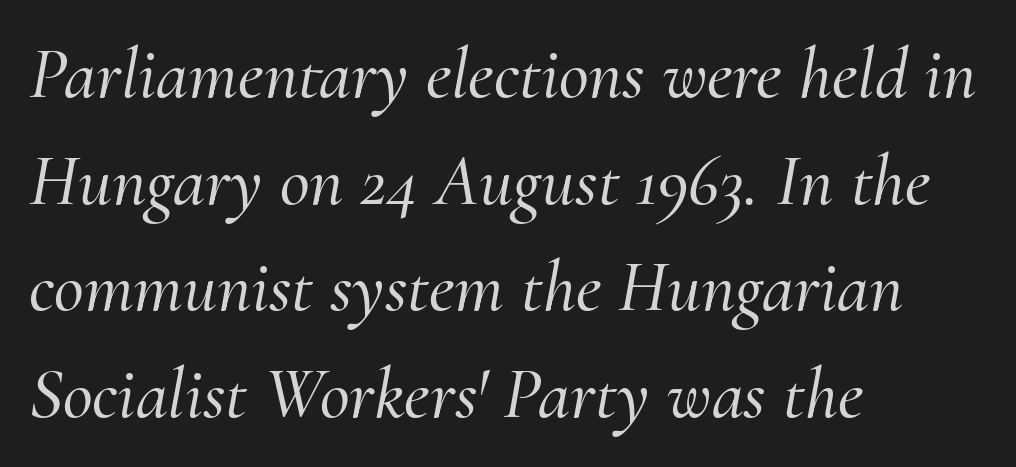
How are the letters spaced? Ordinarily, with no added tracking. The rendering anchors every line to the left-hand side. Honestly, there is no underline to notice here at all. This sample uses a serif face. Here the designer chose a conventional face with non-uniform glyph widths. Looking at the ascenders, they clearly lean.
